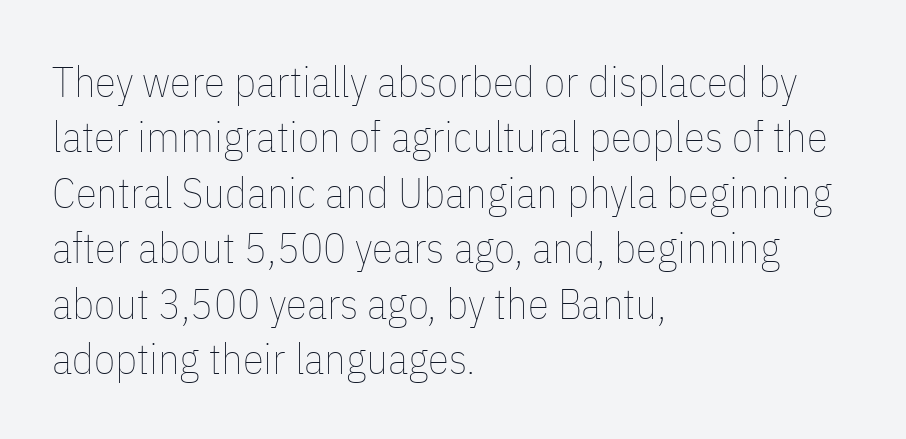
{"italic": "no", "bold": "no", "weight": "thin", "width": "condensed", "stroke_contrast": "low", "x_height": "medium", "monospaced": "no", "underline": "no", "align": "left", "line_spacing": "normal", "line_spacing_ratio": 1.29, "letter_spacing": "normal", "letter_spacing_em": 0.0, "glyph_px": 43}
